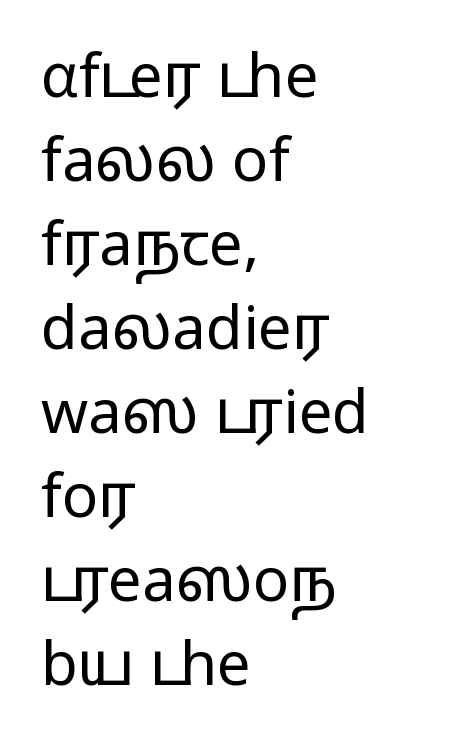
Tracking value appears to be zero — textbook default spacing. A typesetter would label this face a sans. Vertically, the passage feels balanced, rows spaced as you'd expect. Is the type heavy? It reads as light-to-regular instead.
